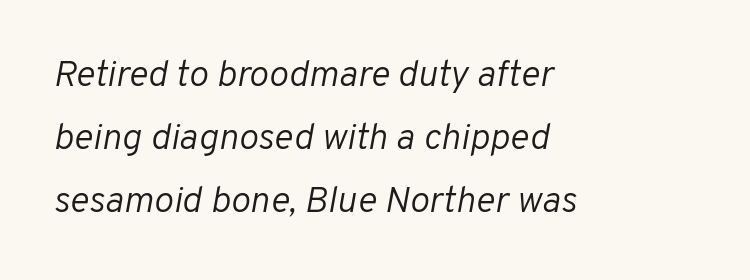
{"italic": "yes", "lean": "right", "slant_degrees": 10, "bold": "no", "weight": "light", "width": "normal", "stroke_contrast": "low", "x_height": "medium", "monospaced": "no", "underline": "no", "align": "left", "line_spacing": "normal", "line_spacing_ratio": 1.7, "letter_spacing": "normal", "letter_spacing_em": 0.0, "glyph_px": 37}
